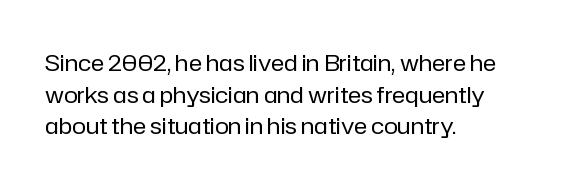
The image shows 23 px text type, upright; set left-aligned, normal line spacing (1.37x), normal letter spacing, not underlined.
